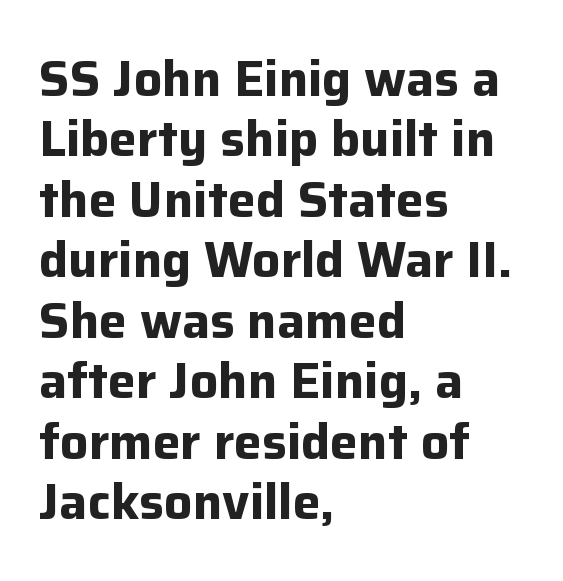
{"serif": "no", "italic": "no", "bold": "yes", "weight": "bold", "width": "normal", "stroke_contrast": "low", "x_height": "medium", "monospaced": "no", "underline": "no", "align": "left", "line_spacing_ratio": 1.21, "letter_spacing": "normal", "letter_spacing_em": 0.0, "glyph_px": 50}
